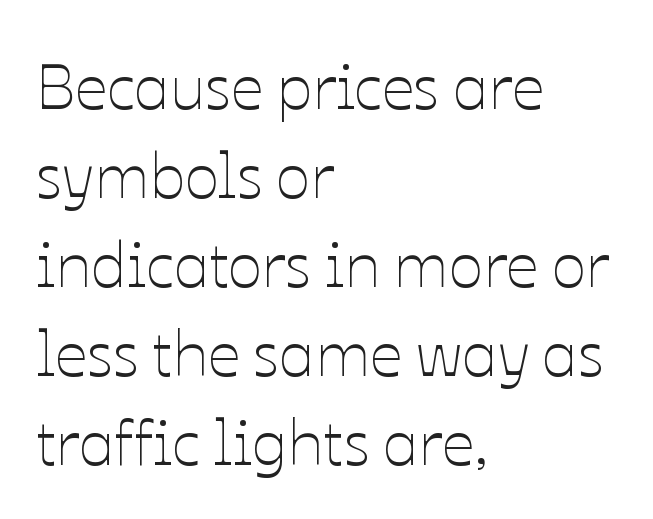
Visually the block forms a straight wall on the left and a jagged coastline on the right. The face used here is proportionally spaced, like ordinary book or web type. Vertically, the passage feels balanced, rows spaced as you'd expect. Unbolded letterforms with no extra heft.
